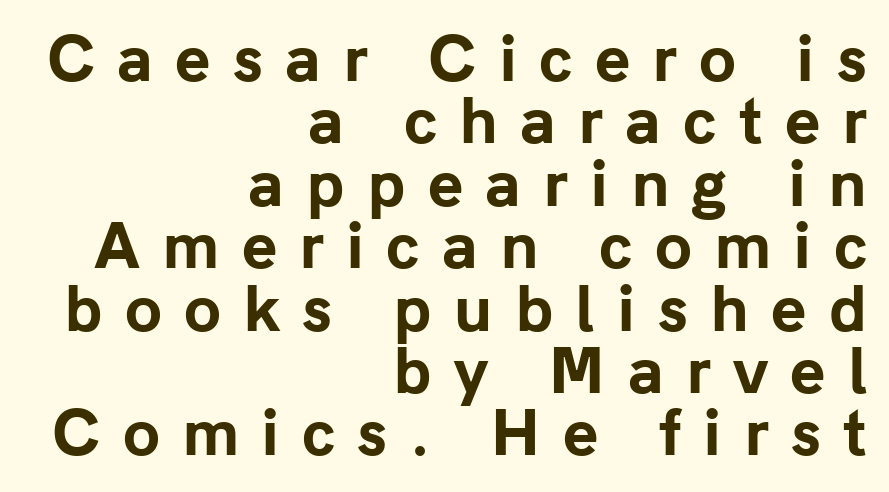
Q: Is the text bold? A: Yes.
Q: Is the text italic (slanted)? A: No, it is upright.
Q: Is the typeface a serif or a sans-serif typeface? A: Sans-serif.
Q: Is the text underlined? A: No.
Q: How is the paragraph aligned? A: Right-aligned.
Q: Is the spacing between letters normal or unusually wide? A: Unusually wide.
Q: Is the spacing between lines tight, normal or loose? A: Tight.
Q: Width (condensed, normal, or wide)? A: Normal.
Q: Stroke contrast? A: Low.
Q: x-height? A: Medium.
Q: Monospaced? A: No.
